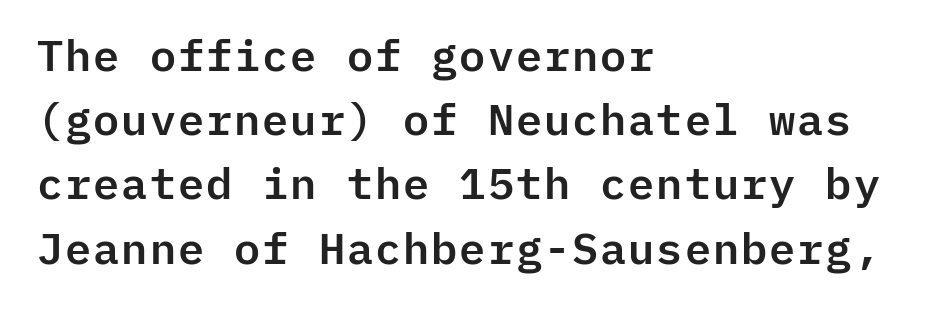
{"serif": "no", "italic": "no", "width": "normal", "stroke_contrast": "low", "x_height": "medium", "monospaced": "yes", "underline": "no", "align": "left", "line_spacing": "normal", "line_spacing_ratio": 1.46, "letter_spacing": "normal", "letter_spacing_em": 0.0, "glyph_px": 44}
